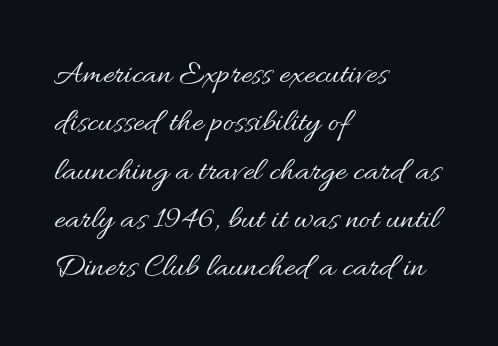
Observe the ordinary spacing: letters are neighbours, not strangers. Is this a fixed-width face? No — the glyphs have proportional, varying widths. Each stroke keeps to a modest, everyday thickness or less. The area under the type is left untouched. The line-height multiplier appears to be the usual default.
